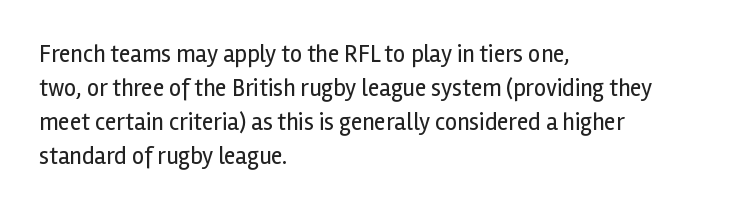
The image shows 24 px text type, upright; set left-aligned, normal line spacing (1.42x), normal letter spacing, not underlined.
